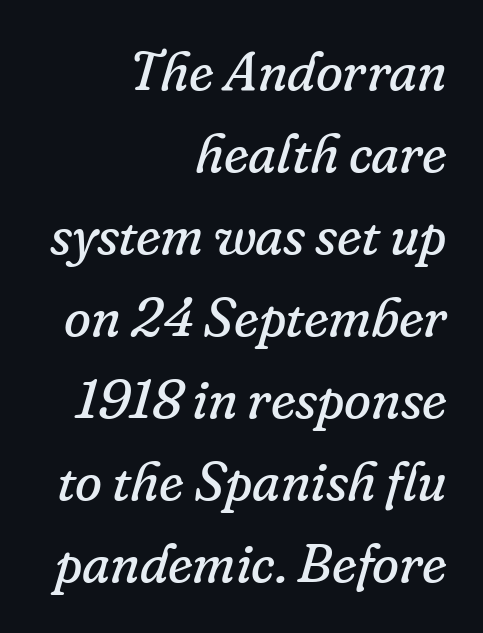
Ink coverage per letter is moderate at most. Does the lettering tilt? It does — this is italic. The paragraph has a hard right edge and a soft left edge. Nothing unusual about the tracking: characters are spaced as the font intends.
